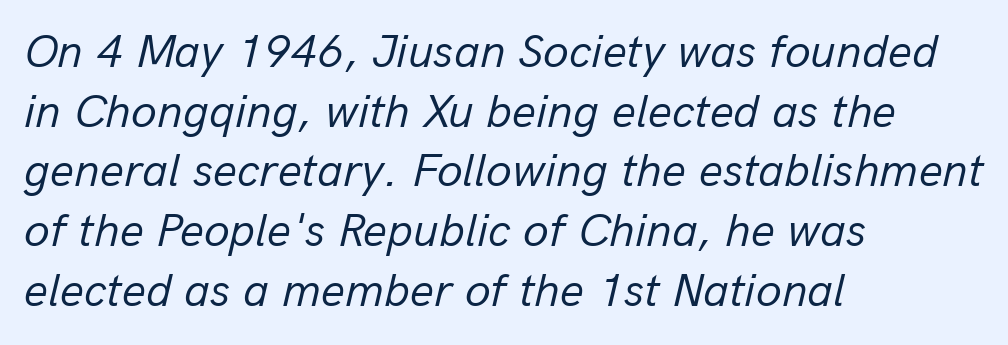
Q: Is the text bold? A: No.
Q: Is the text italic (slanted)? A: Yes, it leans right by about 13 degrees.
Q: Is the text underlined? A: No.
Q: How is the paragraph aligned? A: Left-aligned.
Q: Is the spacing between letters normal or unusually wide? A: Normal.
Q: Is the spacing between lines tight, normal or loose? A: Normal.
Q: Width (condensed, normal, or wide)? A: Normal.
Q: Stroke contrast? A: Low.
Q: x-height? A: Medium.
Q: Monospaced? A: No.
